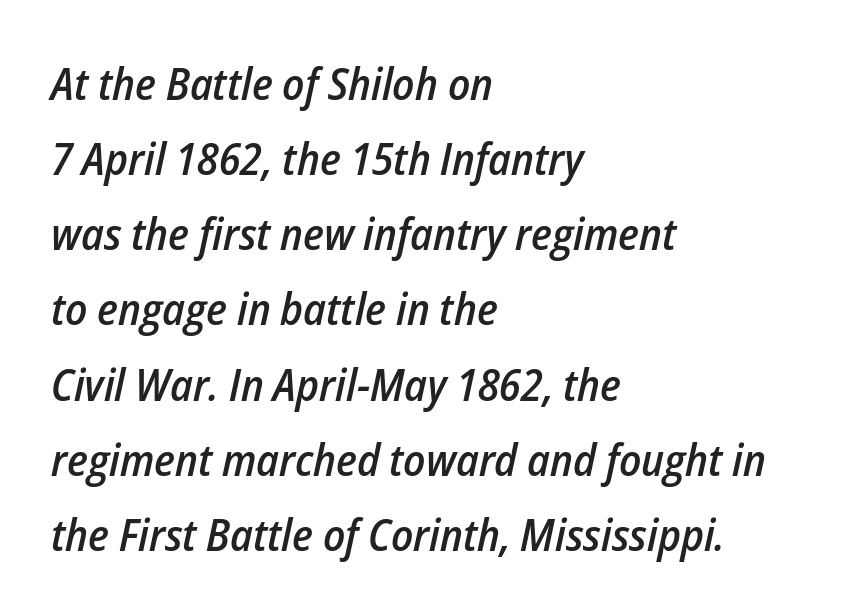
The leading is moderate, giving the passage an even texture. This sample has the flowing, uneven cadence of proportional lettering. A somewhat darkened texture: the type is semibold rather than bold. Just letters on the line, the space beneath them empty. Casual observation: everything's shoved over to the left.
